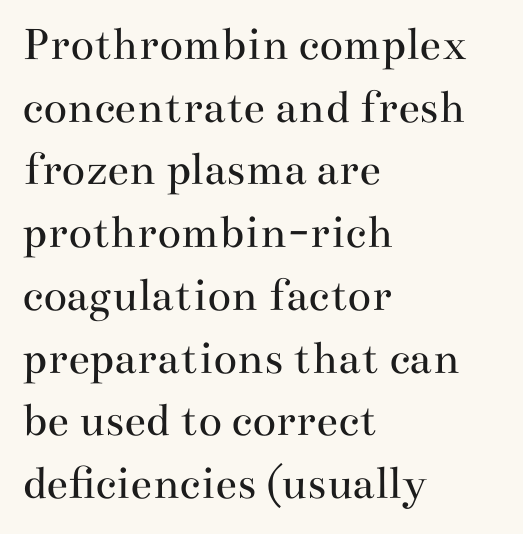
Stroke mass is kept to a normal reading level or below. Note the varied advance widths — an 'i' is clearly narrower than an 'm'. Any mark beneath the type? The region is blank. In terms of letterform style, serifs are clearly present. Italic? Not at all — the glyphs are vertical. Baseline-to-baseline distance is the conventional proportion of letter height.
